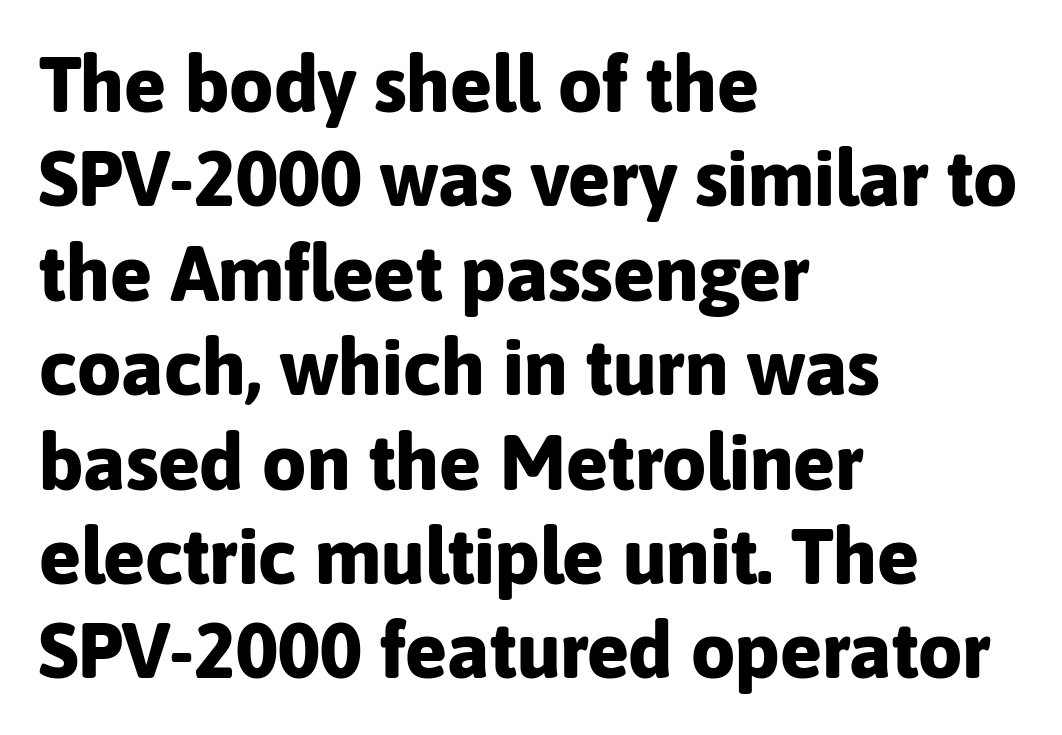
The letters stand straight up with perfectly vertical stems. These lines are rendered in a variable-pitch font. Reading down the block, your eye returns to a fixed left position each line. Lines of text with bare space underneath.
